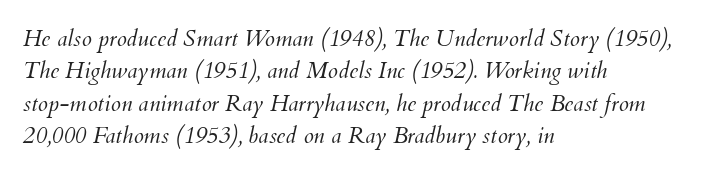
This sample uses plain, unmodified letter spacing. A typesetter would mark this as italic. The letters look calm and open, with moderate or lighter stems. A classic flush-left, rag-right setting is used for this passage. The rendering uses a moderate line-height, typical for paragraphs. Glance below the letters and you will spot only blank space.
